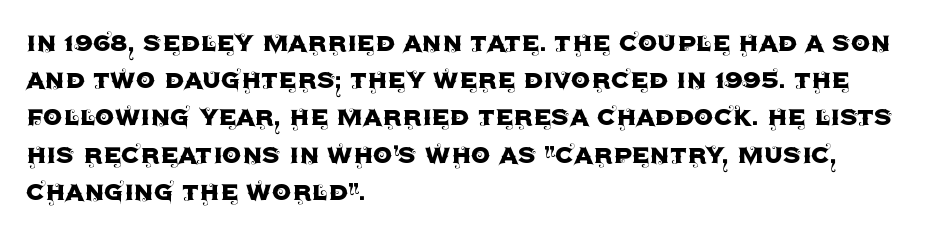
The image shows 31 px sans-serif type, upright; set left-aligned, line spacing 1.2x, normal letter spacing, not underlined; a large x-height.
